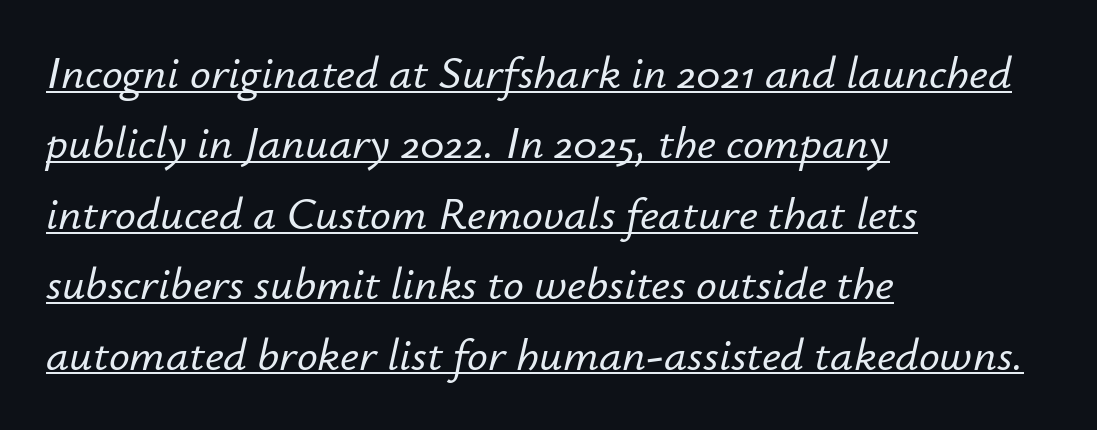
The image shows 46 px text type, italic (leaning right); set left-aligned, normal line spacing (1.53x), normal letter spacing, underlined; low stroke contrast and a small x-height.
